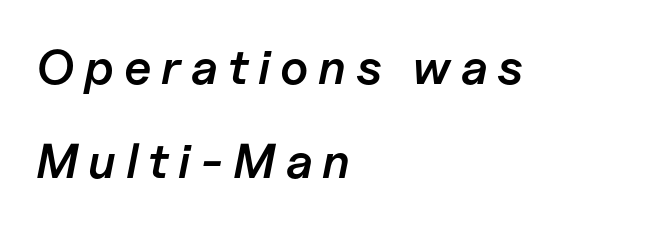
Q: Is the text bold? A: Semi-bold.
Q: Is the text italic (slanted)? A: Yes, it leans right by about 11 degrees.
Q: Is the text underlined? A: No.
Q: How is the paragraph aligned? A: Left-aligned.
Q: Is the spacing between letters normal or unusually wide? A: Unusually wide.
Q: Is the spacing between lines tight, normal or loose? A: Loose.
Q: Width (condensed, normal, or wide)? A: Normal.
Q: Stroke contrast? A: Low.
Q: x-height? A: Medium.
Q: Monospaced? A: No.
